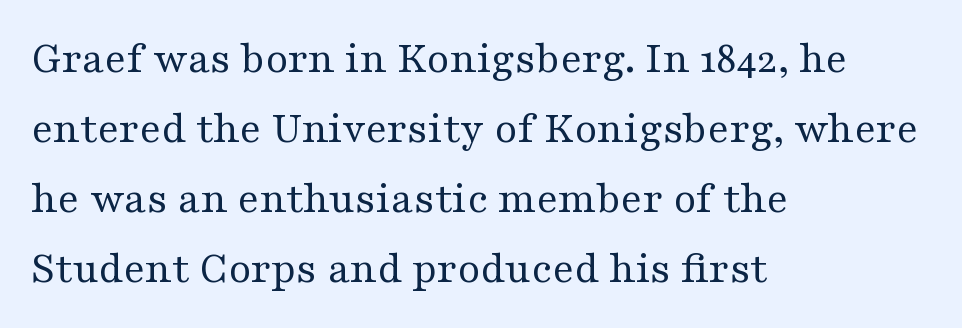
Q: Is the text bold? A: No.
Q: Is the text italic (slanted)? A: No, it is upright.
Q: Is the typeface a serif or a sans-serif typeface? A: Serif.
Q: Is the text underlined? A: No.
Q: How is the paragraph aligned? A: Left-aligned.
Q: Is the spacing between letters normal or unusually wide? A: Normal.
Q: Is the spacing between lines tight, normal or loose? A: Normal.
Q: Width (condensed, normal, or wide)? A: Wide.
Q: Stroke contrast? A: Medium.
Q: x-height? A: Medium.
Q: Monospaced? A: No.
